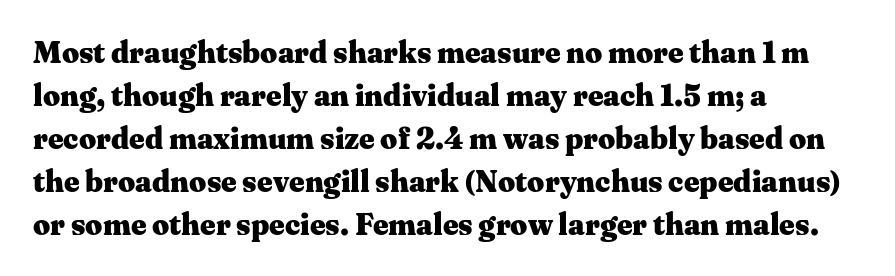
Whoever set this chose a conventional vertical rhythm. What kind of face is this? One with serifs. These lines carry a lot of weight — the face is fully bold. Default kerning and tracking; the words read as compact shapes.
